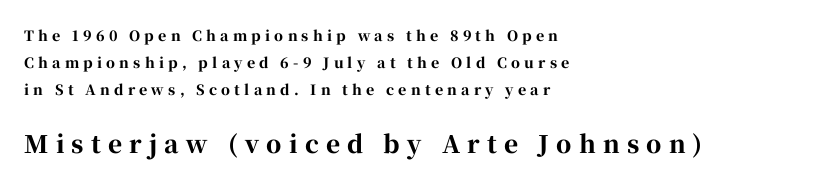
The image shows 24 px bold type, upright; set left-aligned, loose line spacing (1.94x), unusually wide letter spacing (+0.3 em), not underlined; the second (bottom) block is 1.71x larger.
